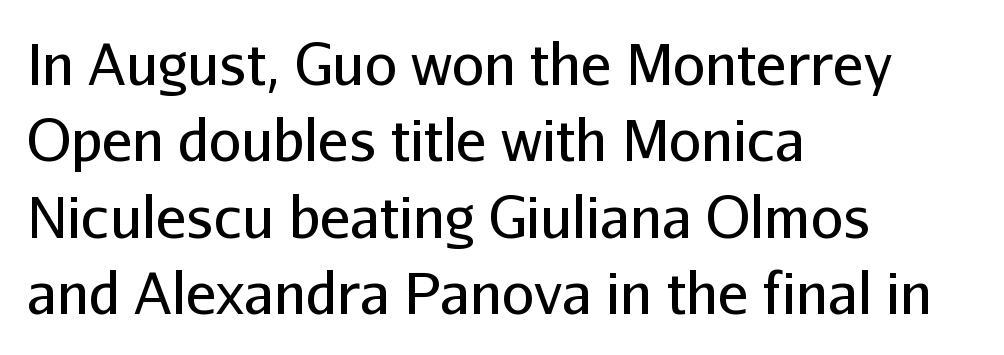
The face used here is proportionally spaced, like ordinary book or web type. Reading down the block, your eye returns to a fixed left position each line. Each new line begins a customary step beneath the previous one. This sample uses a sans-serif face. Default kerning and tracking; the words read as compact shapes.
